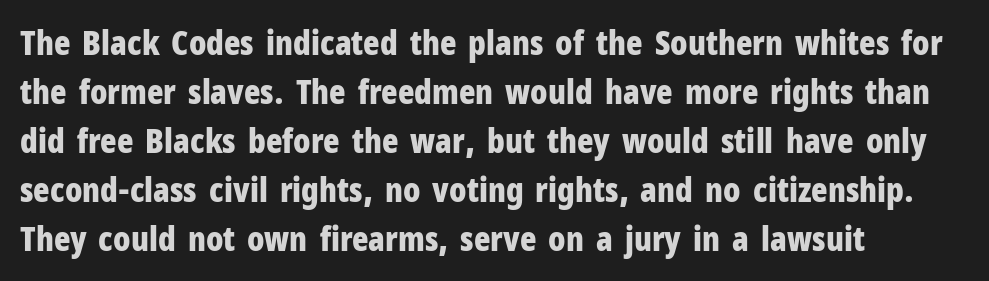
{"serif": "no", "italic": "no", "bold": "yes", "weight": "bold", "width": "condensed", "stroke_contrast": "low", "x_height": "medium", "monospaced": "no", "underline": "no", "align": "left", "line_spacing": "normal", "line_spacing_ratio": 1.44, "letter_spacing": "normal", "letter_spacing_em": 0.0, "glyph_px": 34}
